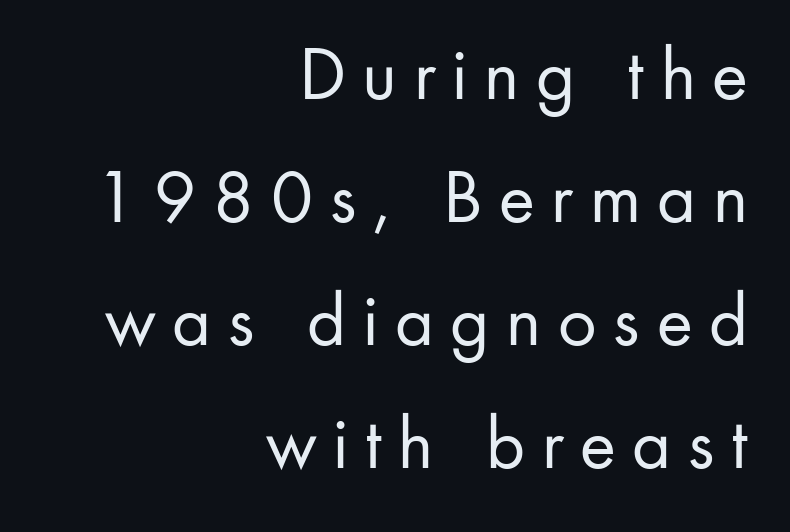
The image shows 76 px regular-weight sans-serif type, upright; set right-aligned, normal line spacing (1.62x), unusually wide letter spacing (+0.22 em), not underlined; low stroke contrast and a small x-height.
